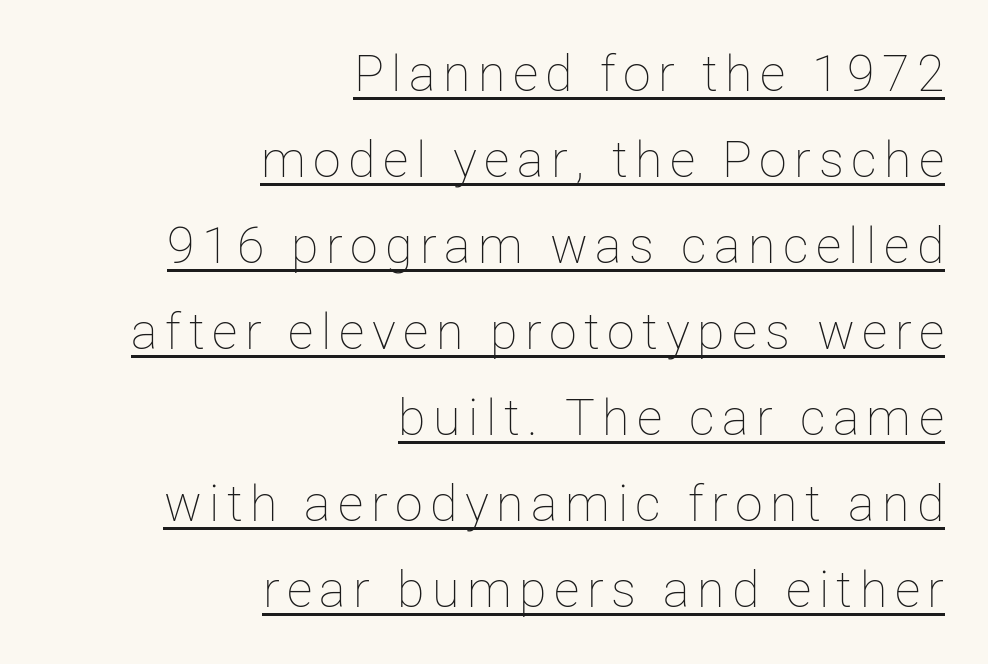
Q: Is the text bold? A: No.
Q: Is the text italic (slanted)? A: No, it is upright.
Q: Is the text underlined? A: Yes.
Q: How is the paragraph aligned? A: Right-aligned.
Q: Width (condensed, normal, or wide)? A: Normal.
Q: Stroke contrast? A: Low.
Q: x-height? A: Medium.
Q: Monospaced? A: No.
